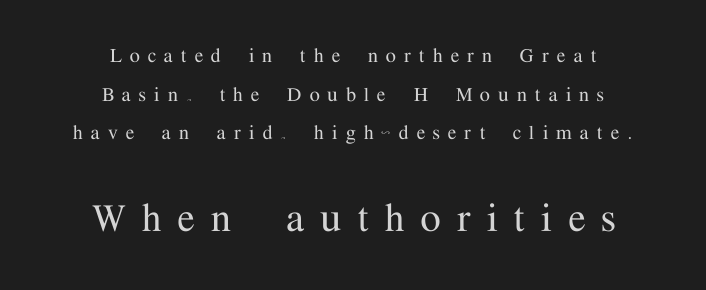
{"serif": "yes", "italic": "no", "width": "normal", "stroke_contrast": "medium", "x_height": "medium", "monospaced": "no", "underline": "no", "align": "center", "line_spacing": "normal", "line_spacing_ratio": 1.68, "letter_spacing": "wide", "letter_spacing_em": 0.36, "larger_block": "second", "size_ratio": 2.0, "glyph_px": 46}
